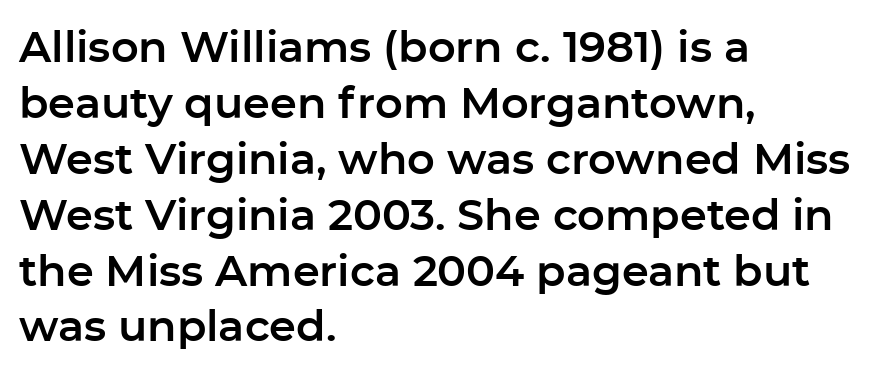
The image shows 43 px sans-serif type, upright; set left-aligned, normal line spacing (1.3x), normal letter spacing, not underlined; low stroke contrast and a medium x-height.
